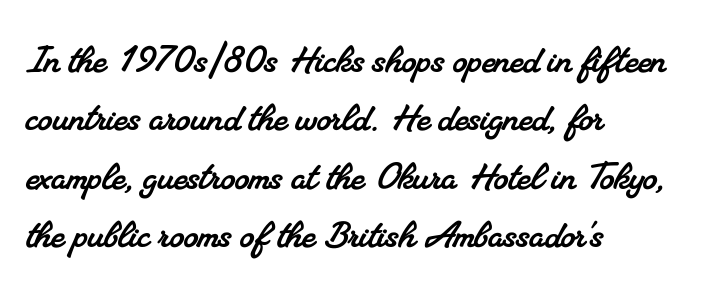
The passage shown is typed in a proportional face where columns would drift. Look at the tracking — it's just the regular setting, nothing added. Quick note: interline space is typical. The letters carry serifs — small finishing strokes at the ends of their stems.
